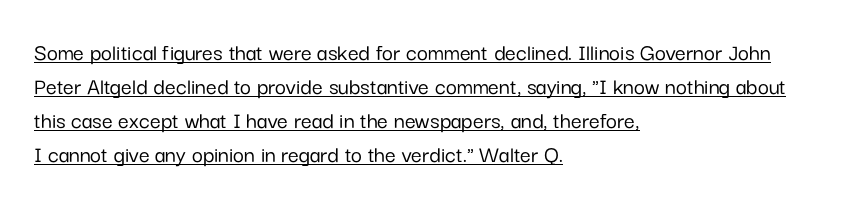
The image shows 24 px text type, upright; set left-aligned, normal line spacing (1.42x), normal letter spacing, underlined.
